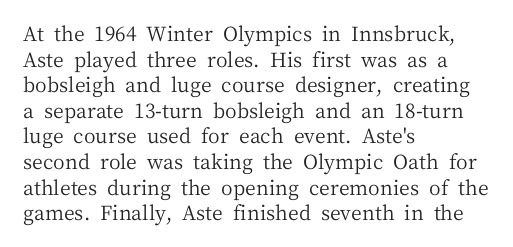
The image shows 20 px text type, upright; set left-aligned, normal line spacing (1.28x), normal letter spacing, not underlined.
